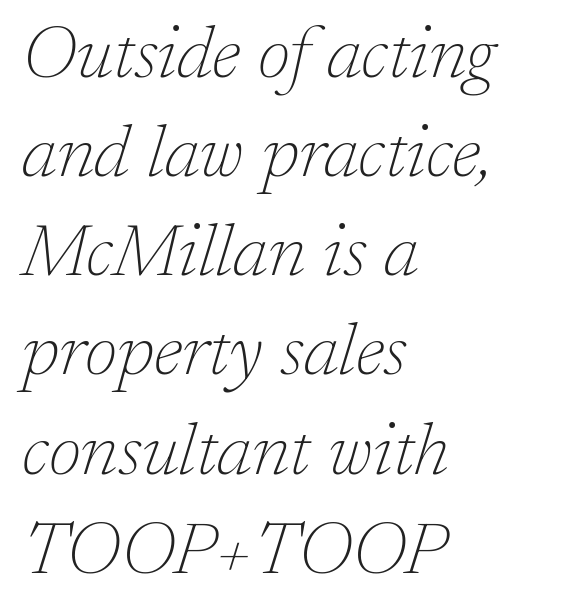
Q: Is the text bold? A: No.
Q: Is the text italic (slanted)? A: Yes, it leans right by about 17 degrees.
Q: Is the typeface a serif or a sans-serif typeface? A: Serif.
Q: Is the text underlined? A: No.
Q: How is the paragraph aligned? A: Left-aligned.
Q: Is the spacing between letters normal or unusually wide? A: Normal.
Q: Is the spacing between lines tight, normal or loose? A: Normal.
Q: Width (condensed, normal, or wide)? A: Normal.
Q: Stroke contrast? A: Low.
Q: x-height? A: Medium.
Q: Monospaced? A: No.
